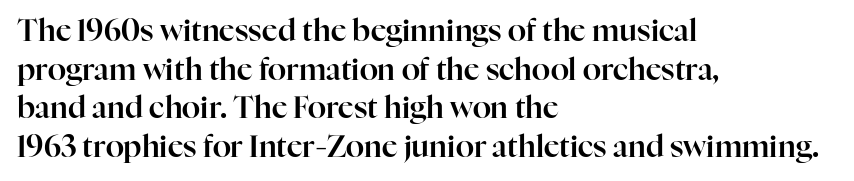
{"serif": "yes", "italic": "no", "width": "normal", "stroke_contrast": "high", "x_height": "medium", "monospaced": "no", "underline": "no", "align": "left", "line_spacing": "normal", "line_spacing_ratio": 1.29, "letter_spacing": "normal", "letter_spacing_em": 0.0, "glyph_px": 30}
